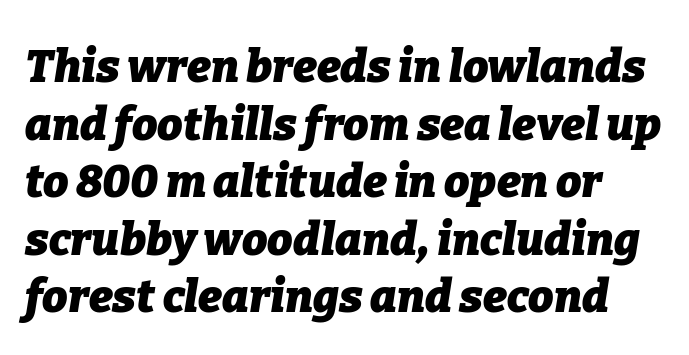
Q: Is the text bold? A: Yes.
Q: Is the text italic (slanted)? A: Yes, it leans right by about 9 degrees.
Q: Is the text underlined? A: No.
Q: Is the spacing between letters normal or unusually wide? A: Normal.
Q: Is the spacing between lines tight, normal or loose? A: Normal.
Q: Width (condensed, normal, or wide)? A: Normal.
Q: Stroke contrast? A: Low.
Q: x-height? A: Medium.
Q: Monospaced? A: No.
